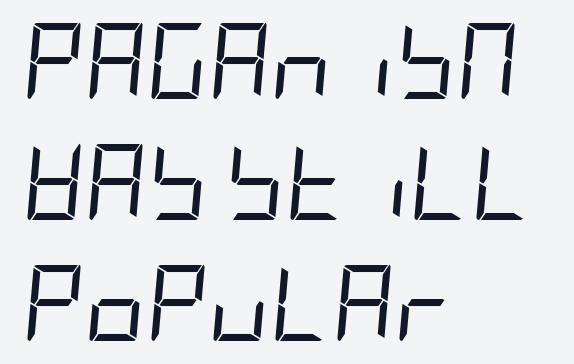
Q: Is the text bold? A: No.
Q: Is the text italic (slanted)? A: Yes, it leans right by about 5 degrees.
Q: Is the text underlined? A: No.
Q: How is the paragraph aligned? A: Left-aligned.
Q: Is the spacing between letters normal or unusually wide? A: Normal.
Q: Is the spacing between lines tight, normal or loose? A: Normal.
Q: Width (condensed, normal, or wide)? A: Condensed.
Q: Stroke contrast? A: Low.
Q: x-height? A: Large.
